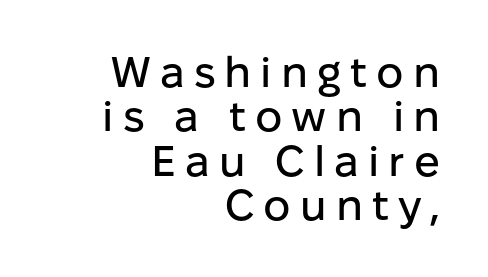
Q: Is the text italic (slanted)? A: No, it is upright.
Q: Is the typeface a serif or a sans-serif typeface? A: Sans-serif.
Q: Is the text underlined? A: No.
Q: How is the paragraph aligned? A: Right-aligned.
Q: Is the spacing between letters normal or unusually wide? A: Unusually wide.
Q: Is the spacing between lines tight, normal or loose? A: Tight.
Q: Width (condensed, normal, or wide)? A: Normal.
Q: Stroke contrast? A: Low.
Q: x-height? A: Medium.
Q: Monospaced? A: No.
